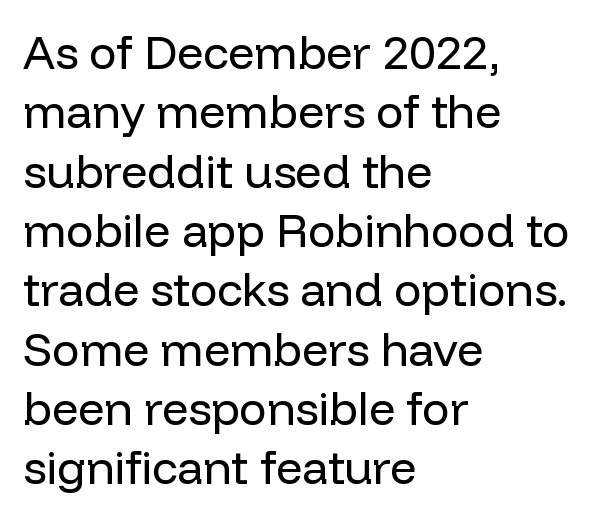
Q: Is the text bold? A: No.
Q: Is the text italic (slanted)? A: No, it is upright.
Q: Is the typeface a serif or a sans-serif typeface? A: Sans-serif.
Q: Is the text underlined? A: No.
Q: How is the paragraph aligned? A: Left-aligned.
Q: Is the spacing between letters normal or unusually wide? A: Normal.
Q: Is the spacing between lines tight, normal or loose? A: Normal.
Q: Width (condensed, normal, or wide)? A: Normal.
Q: Stroke contrast? A: Low.
Q: x-height? A: Medium.
Q: Monospaced? A: No.
